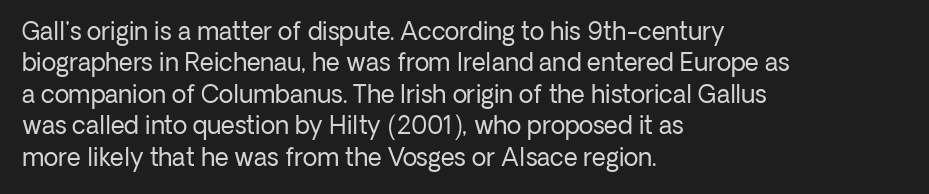
Q: Is the text bold? A: No.
Q: Is the text italic (slanted)? A: No, it is upright.
Q: Is the text underlined? A: No.
Q: How is the paragraph aligned? A: Left-aligned.
Q: Is the spacing between letters normal or unusually wide? A: Normal.
Q: Is the spacing between lines tight, normal or loose? A: Normal.
